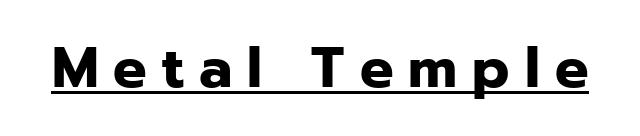
Q: Is the text bold? A: Yes.
Q: Is the text italic (slanted)? A: No, it is upright.
Q: Is the typeface a serif or a sans-serif typeface? A: Sans-serif.
Q: Is the text underlined? A: Yes.
Q: Is the spacing between letters normal or unusually wide? A: Unusually wide.
Q: Width (condensed, normal, or wide)? A: Normal.
Q: Stroke contrast? A: Low.
Q: x-height? A: Medium.
Q: Monospaced? A: No.
